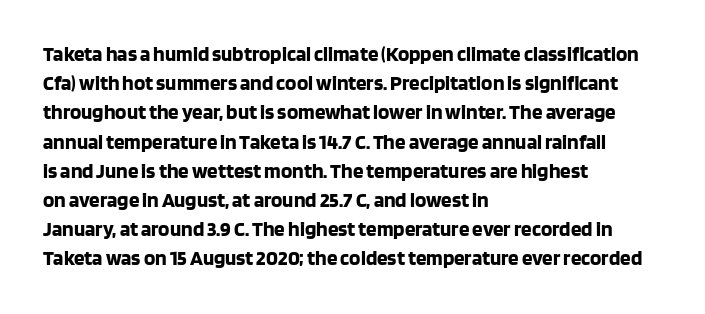
{"italic": "no", "bold": "yes", "underline": "no", "align": "left", "line_spacing": "normal", "line_spacing_ratio": 1.39, "letter_spacing": "normal", "letter_spacing_em": 0.0, "glyph_px": 21}
